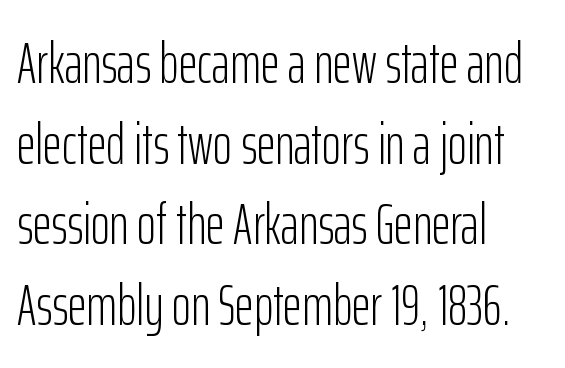
The image shows 58 px light, condensed sans-serif type, upright; set left-aligned, normal line spacing (1.39x), normal letter spacing, not underlined; low stroke contrast and a medium x-height.
